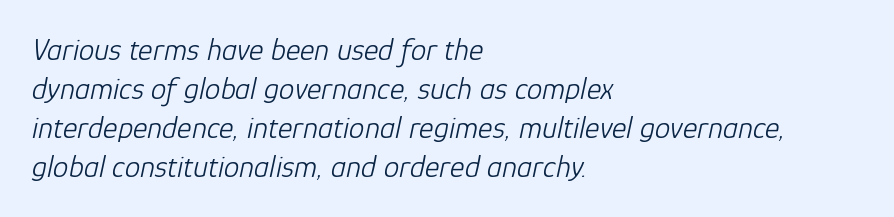
The rendering uses natural spacing where letterforms have individual widths. Only glyphs here, with clear space below each row. Typeset ragged right — the left edge is the straight one. Every character sits at an angle, as italics do.
